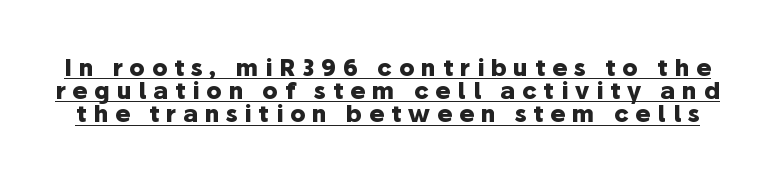
Q: Is the text bold? A: Yes.
Q: Is the text italic (slanted)? A: No, it is upright.
Q: Is the text underlined? A: Yes.
Q: Is the spacing between letters normal or unusually wide? A: Unusually wide.
Q: Is the spacing between lines tight, normal or loose? A: Tight.
